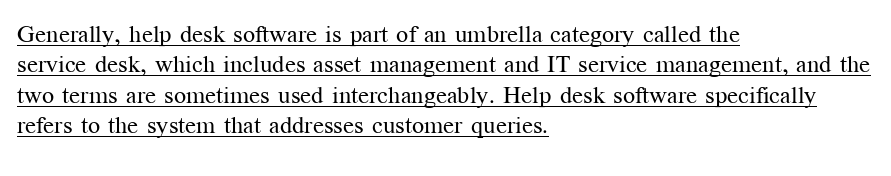
Q: Is the text bold? A: No.
Q: Is the text italic (slanted)? A: No, it is upright.
Q: Is the text underlined? A: Yes.
Q: How is the paragraph aligned? A: Left-aligned.
Q: Is the spacing between letters normal or unusually wide? A: Normal.
Q: Is the spacing between lines tight, normal or loose? A: Normal.
